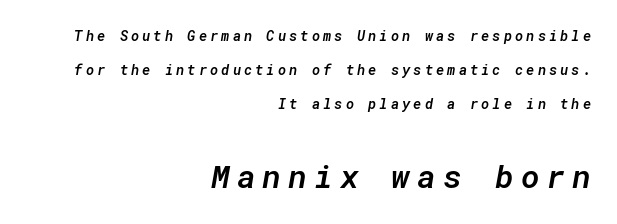
Q: Is the text bold? A: Semi-bold.
Q: Is the text italic (slanted)? A: Yes, it leans right by about 10 degrees.
Q: Is the text underlined? A: No.
Q: How is the paragraph aligned? A: Right-aligned.
Q: Is the spacing between letters normal or unusually wide? A: Unusually wide.
Q: Is the spacing between lines tight, normal or loose? A: Loose.
Q: Which block of text is set in a larger size, the first (top) or the second (bottom)? A: The second (bottom) one.
Q: Width (condensed, normal, or wide)? A: Normal.
Q: Stroke contrast? A: Low.
Q: x-height? A: Medium.
Q: Monospaced? A: Yes.
